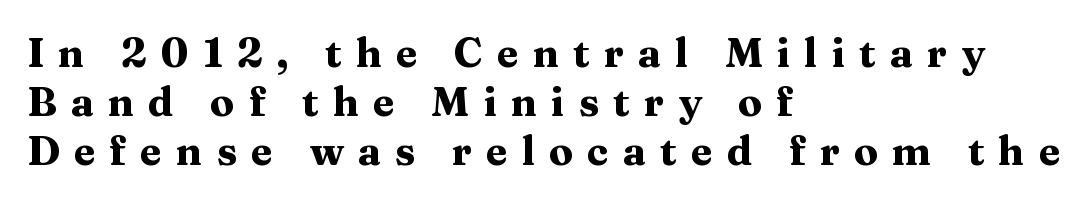
The image shows 40 px heavy, wide serif type, upright; set left-aligned, line spacing 1.23x, unusually wide letter spacing (+0.35 em), not underlined; medium stroke contrast and a medium x-height.
